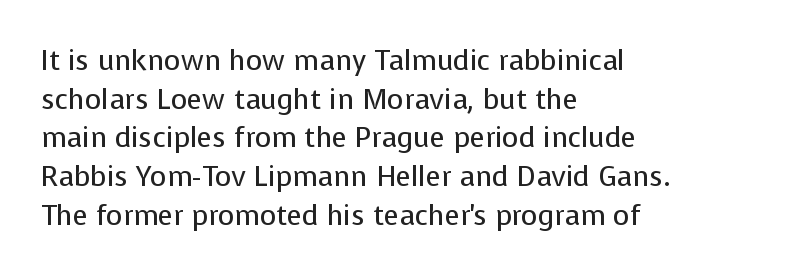
The image shows 28 px regular-weight sans-serif type, upright; set left-aligned, normal line spacing (1.38x), normal letter spacing, not underlined; low stroke contrast and a medium x-height.
